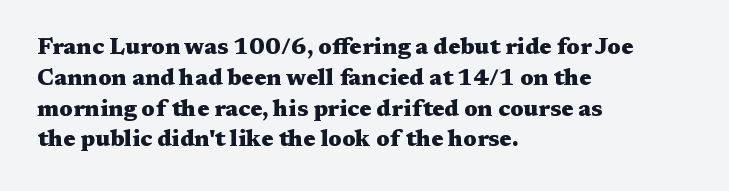
{"italic": "no", "bold": "yes", "underline": "no", "align": "left", "line_spacing": "normal", "line_spacing_ratio": 1.34, "letter_spacing": "normal", "letter_spacing_em": 0.0, "glyph_px": 23}
